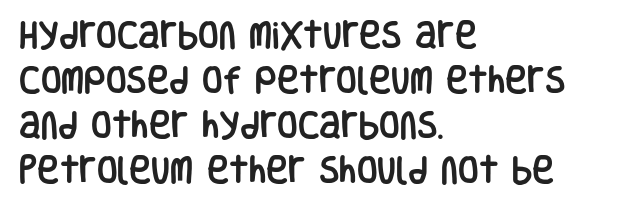
{"serif": "no", "italic": "no", "width": "condensed", "stroke_contrast": "low", "x_height": "large", "monospaced": "no", "underline": "no", "align": "left", "line_spacing": "normal", "line_spacing_ratio": 1.5, "letter_spacing": "normal", "letter_spacing_em": 0.0, "glyph_px": 30}
